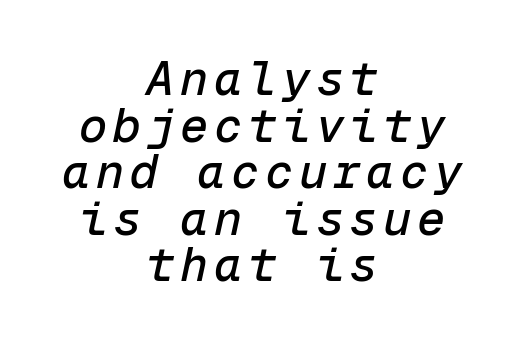
The leading is snug, giving the passage a crowded texture. If you folded the block vertically in half, each line would mirror itself in length. The specimen omits any rule beneath the text block's lines. Yep, that's italic — everything's leaning. A typesetter would call this monospace, since all characters share one set width.
